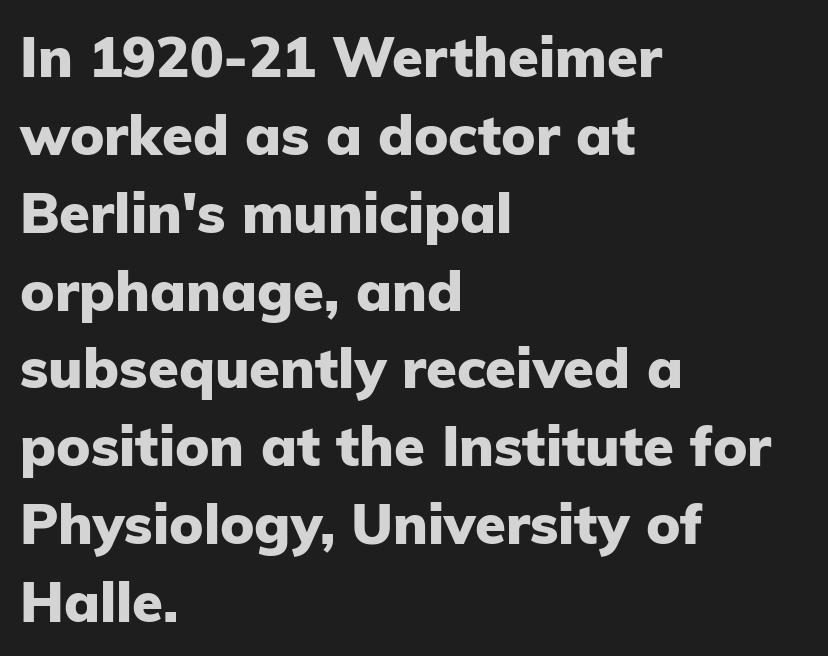
{"serif": "no", "italic": "no", "bold": "yes", "weight": "heavy", "width": "normal", "stroke_contrast": "low", "x_height": "medium", "monospaced": "no", "underline": "no", "align": "left", "line_spacing": "normal", "line_spacing_ratio": 1.39, "letter_spacing": "normal", "letter_spacing_em": 0.0, "glyph_px": 56}
